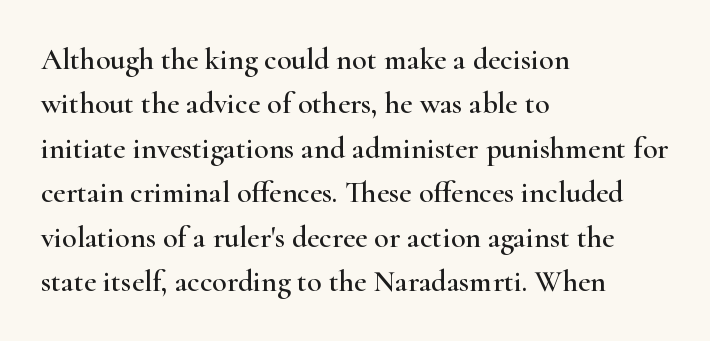
The image shows 30 px wide serif type, upright; set left-aligned, normal line spacing (1.48x), normal letter spacing, not underlined; high stroke contrast and a small x-height.
